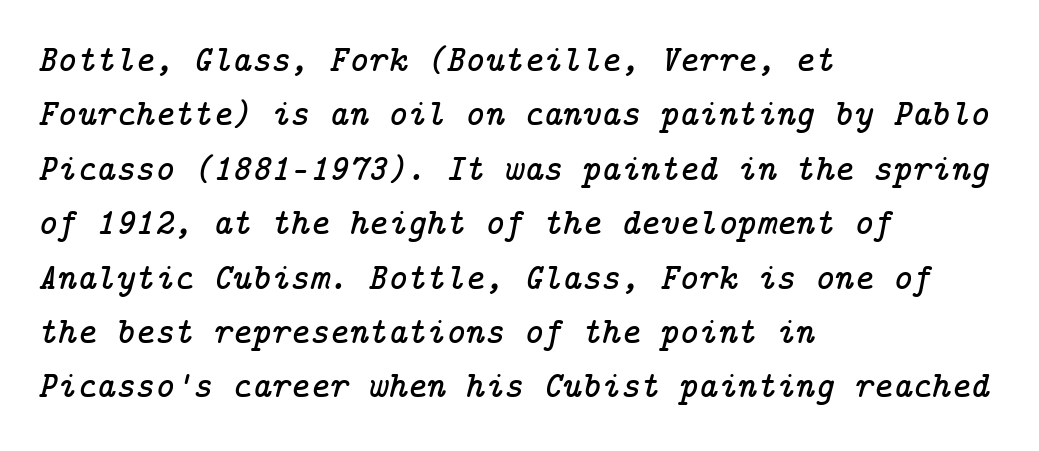
{"serif": "yes", "italic": "yes", "lean": "right", "slant_degrees": 14, "width": "normal", "stroke_contrast": "low", "x_height": "medium", "underline": "no", "align": "left", "line_spacing": "normal", "line_spacing_ratio": 1.47, "letter_spacing": "normal", "letter_spacing_em": 0.0, "glyph_px": 37}
